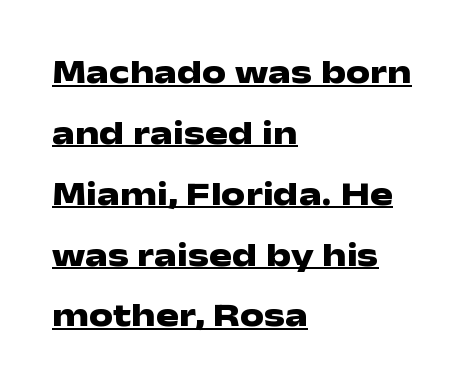
The image shows 34 px heavy, wide sans-serif type, upright; set left-aligned, line spacing 1.79x, normal letter spacing, underlined; low stroke contrast and a medium x-height.
